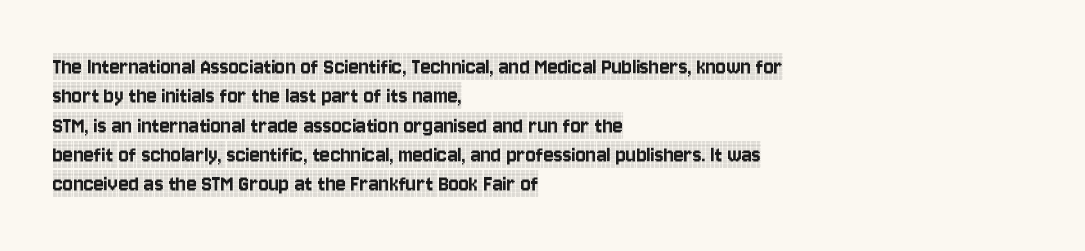
{"italic": "no", "underline": "no", "align": "left", "line_spacing_ratio": 1.22, "letter_spacing": "normal", "letter_spacing_em": 0.0, "glyph_px": 24}
